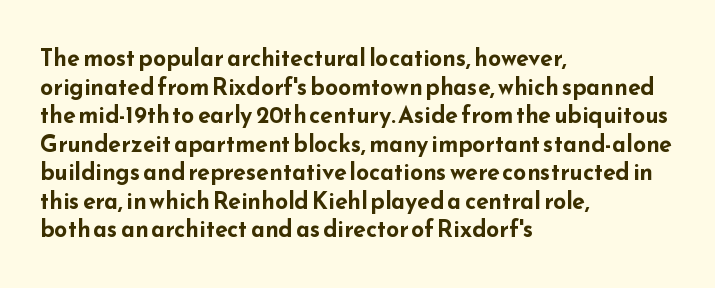
{"italic": "no", "bold": "yes", "underline": "no", "align": "left", "line_spacing_ratio": 1.24, "letter_spacing": "normal", "letter_spacing_em": 0.0, "glyph_px": 23}
